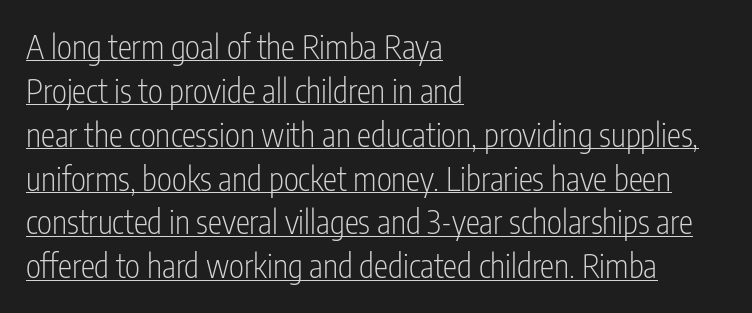
Where is the straight margin? On the left. The rendering uses natural spacing where letterforms have individual widths. The gaps between neighbouring characters are ordinary and unremarkable. Ink coverage per letter is moderate at most. Notice how a bar underscores the lettering throughout. You can tell from the bare stems that sans-serif type was used.
